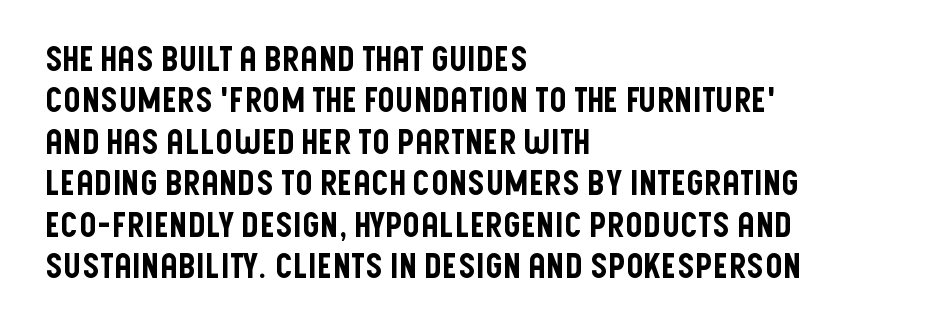
The setting favours the left margin, as ordinary paragraphs usually do. The space directly below the letters is spotless. It's the straight-up-and-down kind of type. Type style note: lacks serifs. Character widths vary here, with narrow letters taking less room than wide ones.
